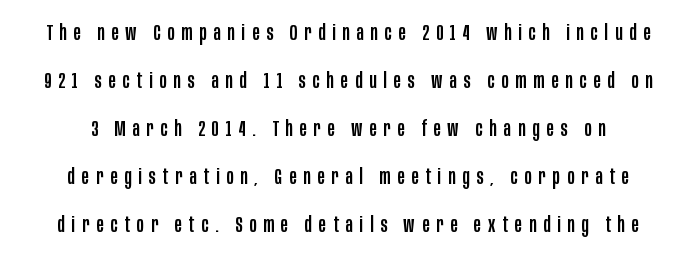
{"italic": "no", "underline": "no", "line_spacing": "loose", "line_spacing_ratio": 2.18, "letter_spacing": "wide", "letter_spacing_em": 0.31, "glyph_px": 22}
